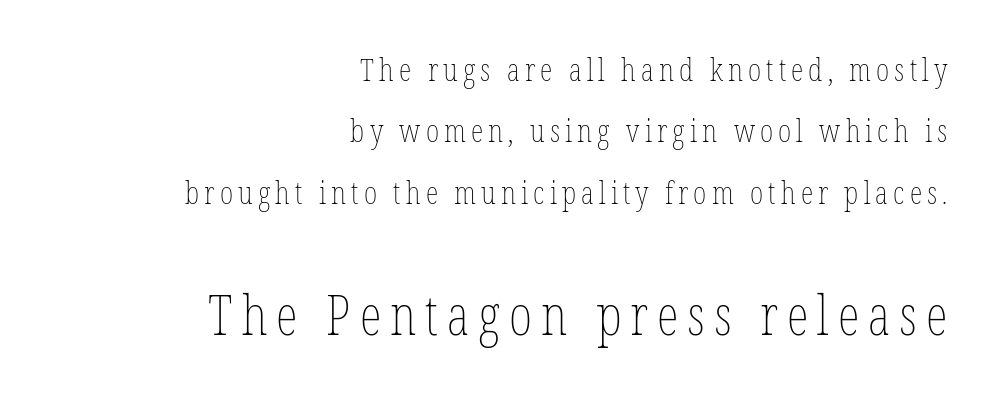
Q: Is the text bold? A: No.
Q: Is the text italic (slanted)? A: No, it is upright.
Q: Is the text underlined? A: No.
Q: How is the paragraph aligned? A: Right-aligned.
Q: Is the spacing between lines tight, normal or loose? A: Loose.
Q: Which block of text is set in a larger size, the first (top) or the second (bottom)? A: The second (bottom) one.
Q: Width (condensed, normal, or wide)? A: Condensed.
Q: Stroke contrast? A: Low.
Q: x-height? A: Medium.
Q: Monospaced? A: No.
